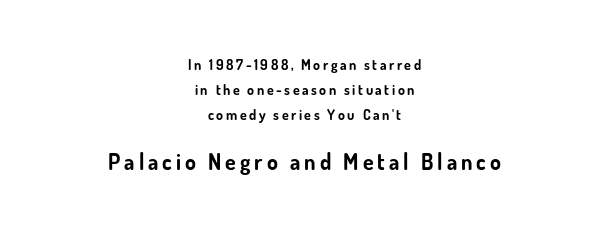
Q: Is the text bold? A: Yes.
Q: Is the text italic (slanted)? A: No, it is upright.
Q: Is the text underlined? A: No.
Q: How is the paragraph aligned? A: Centered.
Q: Which block of text is set in a larger size, the first (top) or the second (bottom)? A: The second (bottom) one.
